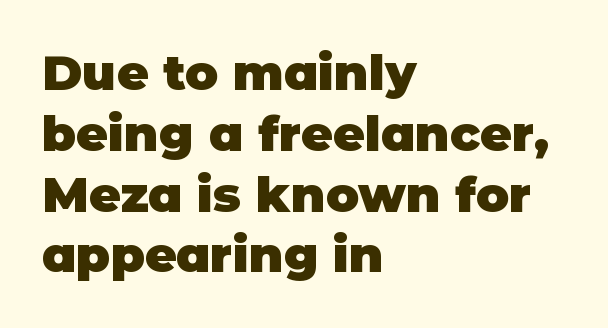
These lines are composed in type without serifs. The type sits square on the baseline with zero lean. Tracking value appears to be zero — textbook default spacing. Teacher's note: observe the even left margin — that is flush-left alignment. The face used here is proportionally spaced, like ordinary book or web type. The specimen omits any rule beneath the text block's lines.
